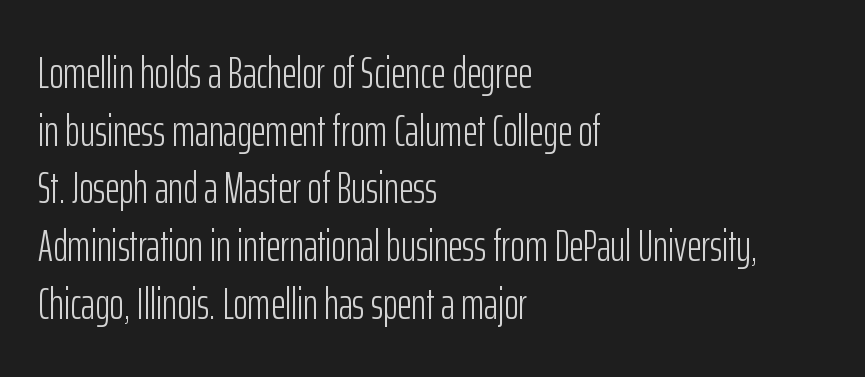
{"serif": "no", "italic": "no", "bold": "no", "weight": "light", "width": "condensed", "stroke_contrast": "low", "x_height": "medium", "monospaced": "no", "underline": "no", "align": "left", "line_spacing": "normal", "line_spacing_ratio": 1.31, "letter_spacing": "normal", "letter_spacing_em": 0.0, "glyph_px": 44}
